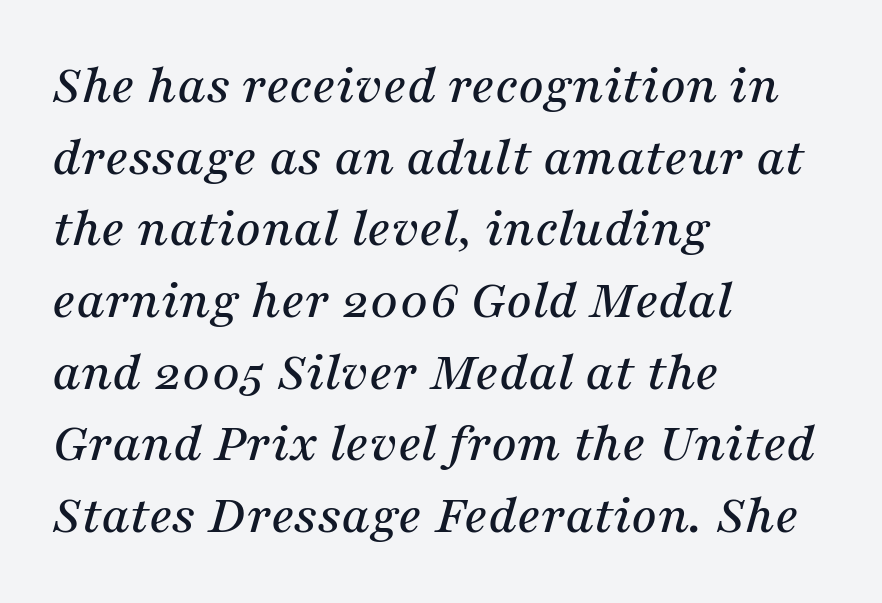
{"serif": "yes", "italic": "yes", "lean": "right", "slant_degrees": 16, "width": "normal", "stroke_contrast": "medium", "x_height": "medium", "monospaced": "no", "underline": "no", "align": "left", "line_spacing": "normal", "line_spacing_ratio": 1.28, "letter_spacing": "normal", "letter_spacing_em": 0.0, "glyph_px": 56}
